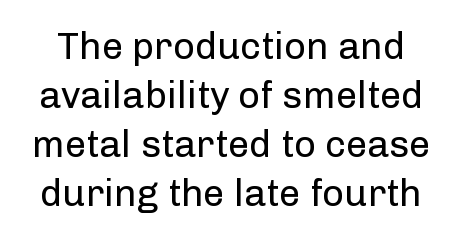
The image shows 38 px regular-weight sans-serif type, upright; set normal line spacing (1.29x), normal letter spacing, not underlined; low stroke contrast and a medium x-height.
